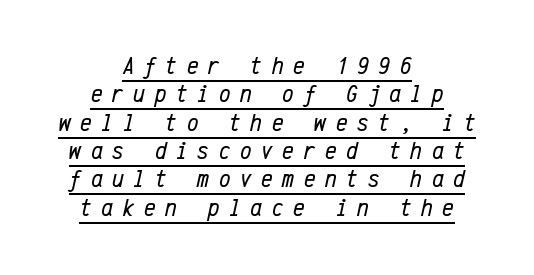
The image shows 26 px text type, italic (leaning right); set centered, tight line spacing (1.09x), unusually wide letter spacing (+0.37 em), underlined.
